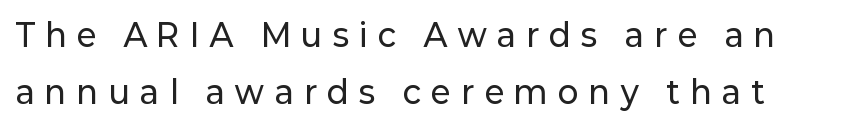
Look at the bottom of the vertical strokes: they stop flat, with no serifs. Look at the tracking — it's clearly loosened, letters drifting apart. The words here are not underlined. The letters advance in unequal steps, a hallmark of proportional type. The axis of the letterforms is exactly vertical.
